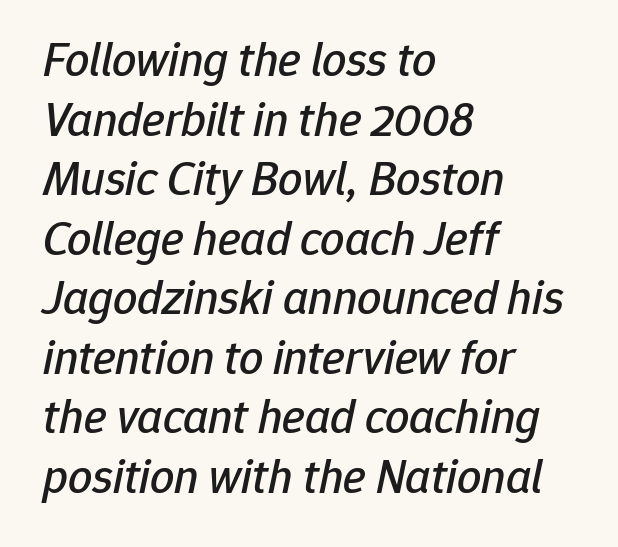
The image shows 48 px text type, italic (leaning right); set left-aligned, line spacing 1.24x, normal letter spacing, not underlined; low stroke contrast and a medium x-height.
